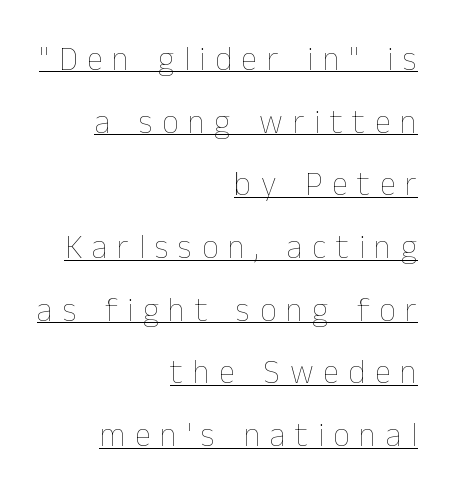
The image shows 33 px thin type, upright; set right-aligned, loose line spacing (1.9x), unusually wide letter spacing (+0.29 em), underlined; low stroke contrast and a medium x-height.
